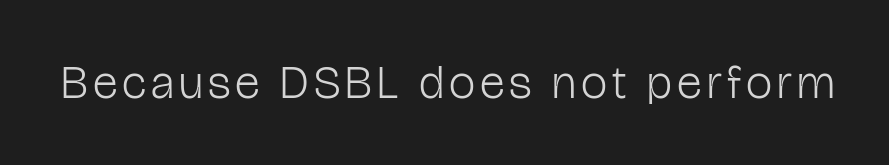
Caption: face not bold, strokes unweighted. Each letter keeps its own natural width here, so spacing adapts to shape. When letters stand straight like this, we call the style roman or upright. A clean baseline with only descenders dipping below it. Look at the bottom of the vertical strokes: they stop flat, with no serifs.
